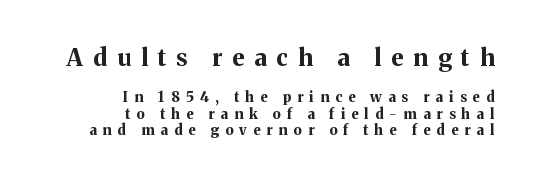
Q: Is the text bold? A: Yes.
Q: Is the text italic (slanted)? A: No, it is upright.
Q: Is the text underlined? A: No.
Q: How is the paragraph aligned? A: Right-aligned.
Q: Is the spacing between letters normal or unusually wide? A: Unusually wide.
Q: Which block of text is set in a larger size, the first (top) or the second (bottom)? A: The first (top) one.
